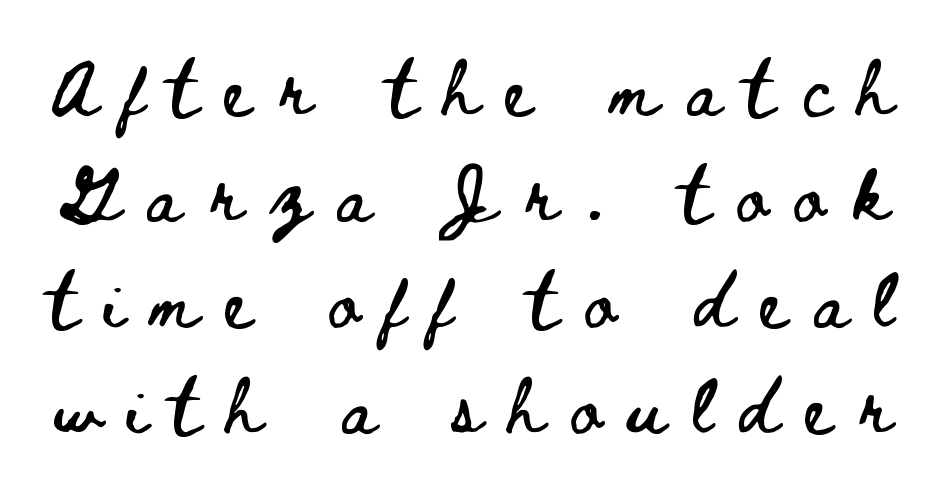
Q: Is the text underlined? A: No.
Q: Is the spacing between letters normal or unusually wide? A: Unusually wide.
Q: Width (condensed, normal, or wide)? A: Wide.
Q: Stroke contrast? A: Low.
Q: x-height? A: Small.
Q: Monospaced? A: No.
